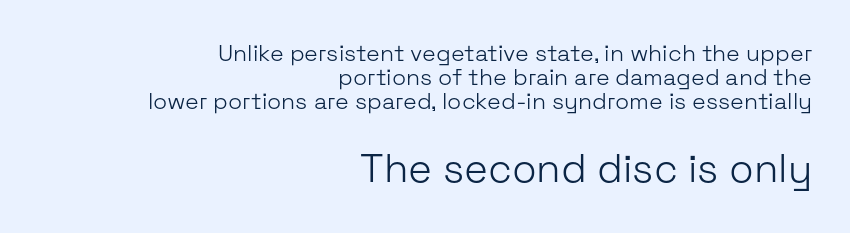
If you drew a line through each stem, it would be perfectly vertical. Size contrast runs from small at the top to large at the bottom. The characters display no serif detailing; their extremities are plain. Check the space under the baseline: it is left empty. Stems and bowls with no extra thickness — not bold.
